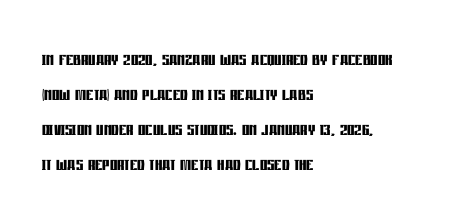
The image shows 23 px bold type, upright; set left-aligned, normal line spacing (1.52x), normal letter spacing, not underlined.
